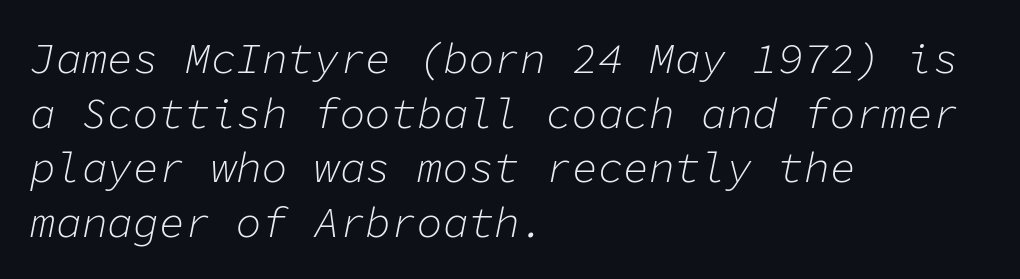
Italic: yes, the glyphs are oblique. Descender tails drop into unmarked territory. The rendering uses a moderate line-height, typical for paragraphs. What stands out about the letter spacing? Nothing — it is the standard amount. Compared with a typical body face, this is equally light or lighter still. You could count columns in this text — the font is strictly monospaced.
